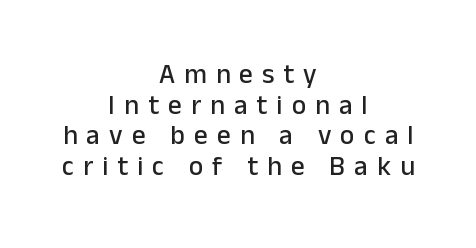
{"italic": "no", "underline": "no", "align": "center", "line_spacing": "tight", "line_spacing_ratio": 1.13, "letter_spacing": "wide", "letter_spacing_em": 0.34, "glyph_px": 27}
